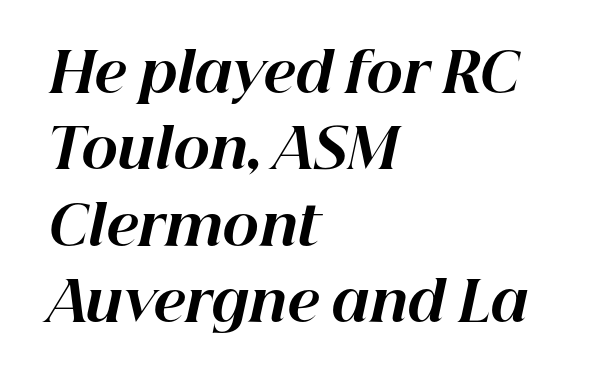
Do the characters align in a grid? No, the font is proportional. The letters sit at their default tracking, neither squeezed nor spread. Rendered with sloped, italic letterforms. The glyphs are unaccompanied by any horizontal stroke below them. The passage shown stacks its lines at a standard gap.
